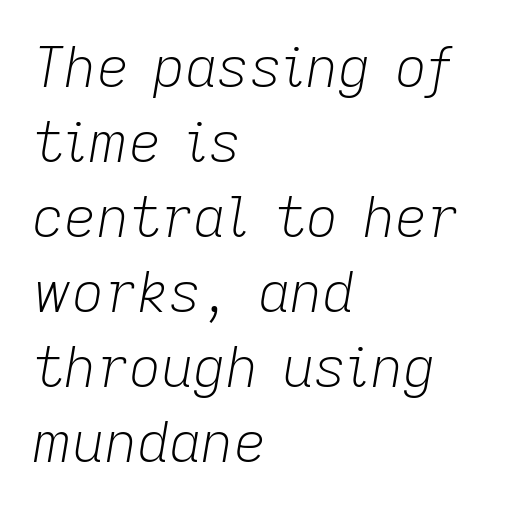
{"italic": "yes", "lean": "right", "slant_degrees": 9, "bold": "no", "weight": "light", "width": "normal", "stroke_contrast": "low", "x_height": "medium", "monospaced": "no", "underline": "no", "align": "left", "line_spacing": "normal", "line_spacing_ratio": 1.34, "letter_spacing": "normal", "letter_spacing_em": 0.0, "glyph_px": 56}
